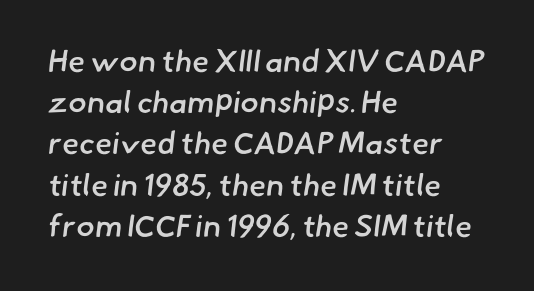
{"serif": "no", "bold": "semi", "weight": "semibold", "width": "normal", "stroke_contrast": "low", "x_height": "small", "monospaced": "no", "underline": "no", "align": "left", "line_spacing": "normal", "line_spacing_ratio": 1.33, "letter_spacing": "normal", "letter_spacing_em": 0.0, "glyph_px": 31}
